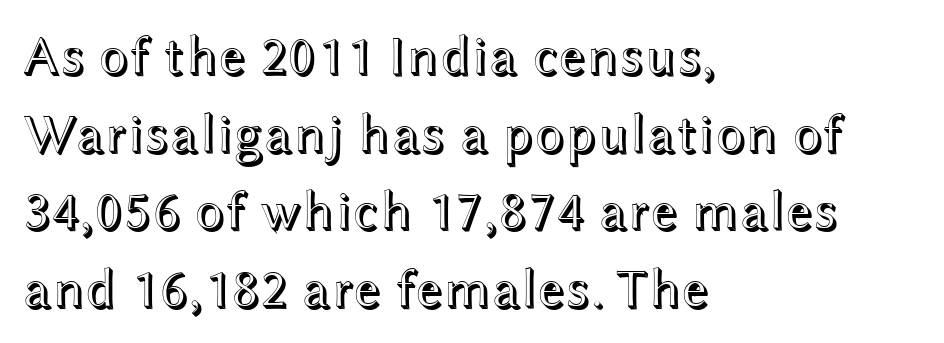
The image shows 55 px wide type, upright; set left-aligned, normal line spacing (1.41x), normal letter spacing, not underlined; a medium x-height.
